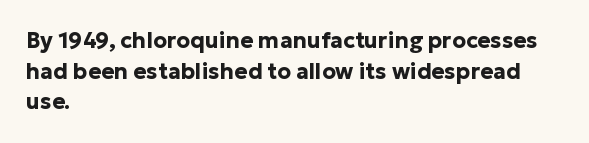
If you drew a line through each stem, it would be perfectly vertical. A normal amount of white space separates one row of letters from the next. Unmarked baselines from the first word to the last. Pretty heavy lettering here — definitely bold. The paragraph has a hard left edge and a soft right edge. These lines keep a tight, regular rhythm from letter to letter.
